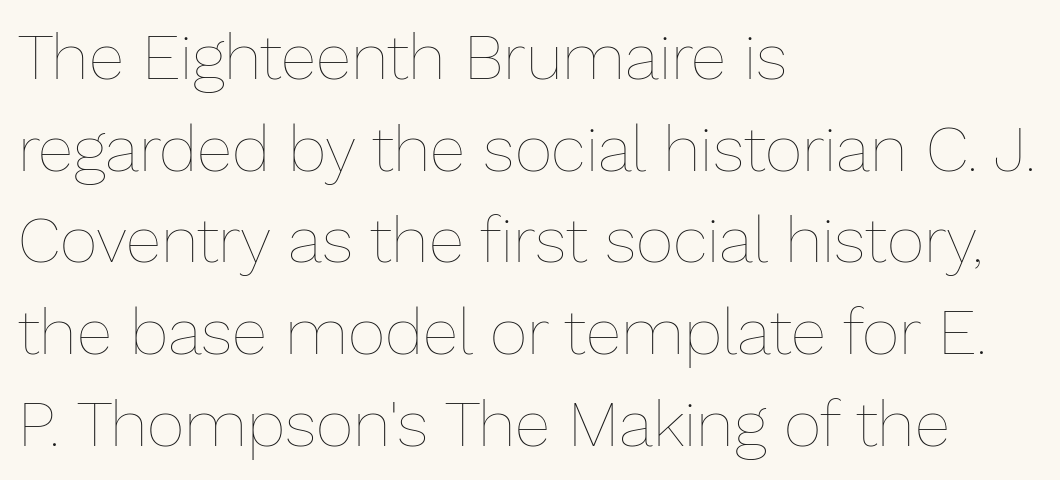
{"italic": "no", "bold": "no", "weight": "thin", "width": "normal", "stroke_contrast": "low", "x_height": "medium", "monospaced": "no", "underline": "no", "align": "left", "line_spacing": "normal", "line_spacing_ratio": 1.41, "letter_spacing": "normal", "letter_spacing_em": 0.0, "glyph_px": 65}
